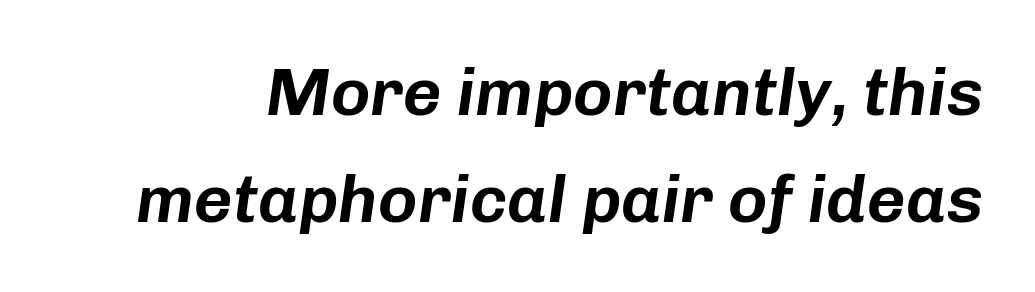
{"italic": "yes", "lean": "right", "slant_degrees": 8, "width": "normal", "stroke_contrast": "low", "x_height": "medium", "monospaced": "no", "underline": "no", "line_spacing": "normal", "line_spacing_ratio": 1.6, "letter_spacing": "normal", "letter_spacing_em": 0.0, "glyph_px": 67}
